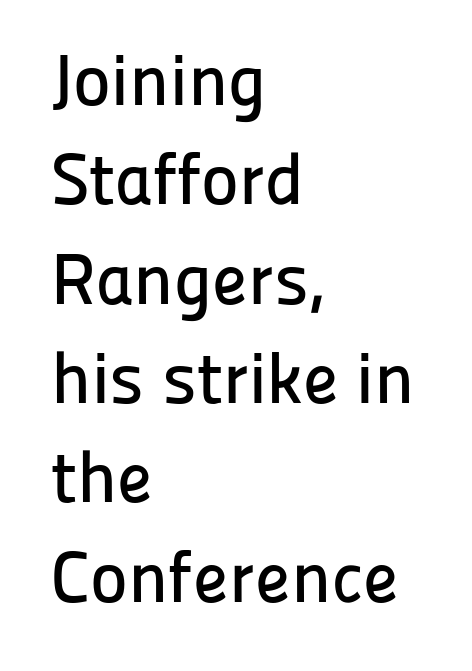
This sample is left-justified, so line endings fall wherever the words run out. You could not count columns in this text — the font is proportionally spaced. Clear beneath every line of the passage. Interline gaps are of average width in this sample.
